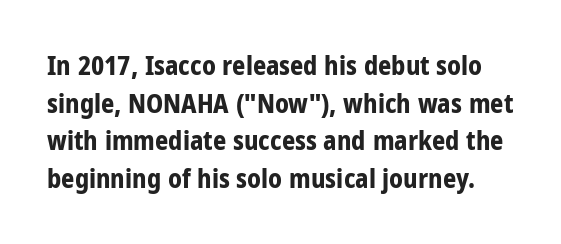
Q: Is the text bold? A: Yes.
Q: Is the text italic (slanted)? A: No, it is upright.
Q: Is the text underlined? A: No.
Q: Is the spacing between letters normal or unusually wide? A: Normal.
Q: Is the spacing between lines tight, normal or loose? A: Normal.
